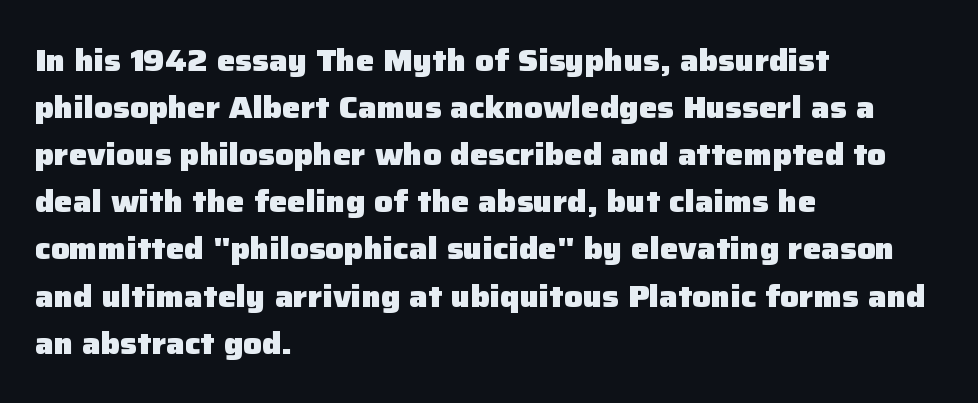
Q: Is the text bold? A: Yes.
Q: Is the text italic (slanted)? A: No, it is upright.
Q: Is the typeface a serif or a sans-serif typeface? A: Sans-serif.
Q: Is the text underlined? A: No.
Q: How is the paragraph aligned? A: Left-aligned.
Q: Is the spacing between letters normal or unusually wide? A: Normal.
Q: Is the spacing between lines tight, normal or loose? A: Normal.
Q: Width (condensed, normal, or wide)? A: Normal.
Q: Stroke contrast? A: Low.
Q: x-height? A: Medium.
Q: Monospaced? A: No.
